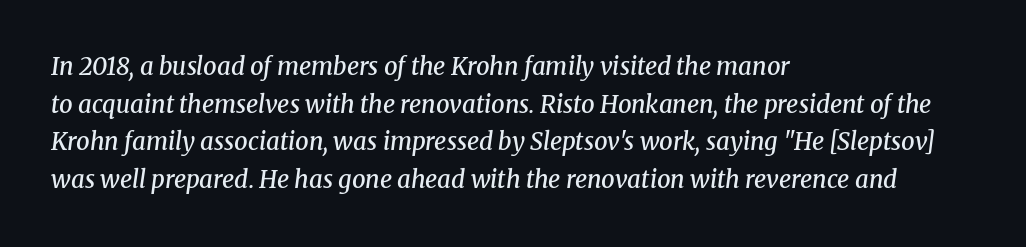
Q: Is the text bold? A: Semi-bold.
Q: Is the text italic (slanted)? A: Yes, it leans right by about 8 degrees.
Q: Is the text underlined? A: No.
Q: How is the paragraph aligned? A: Left-aligned.
Q: Is the spacing between letters normal or unusually wide? A: Normal.
Q: Is the spacing between lines tight, normal or loose? A: Normal.
